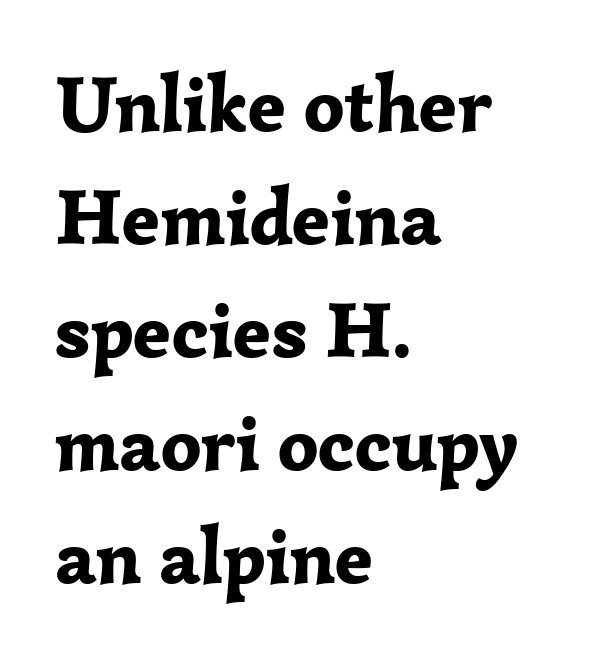
Q: Is the text bold? A: Yes.
Q: Is the text italic (slanted)? A: No, it is upright.
Q: Is the typeface a serif or a sans-serif typeface? A: Serif.
Q: Is the text underlined? A: No.
Q: How is the paragraph aligned? A: Left-aligned.
Q: Is the spacing between letters normal or unusually wide? A: Normal.
Q: Is the spacing between lines tight, normal or loose? A: Normal.
Q: Width (condensed, normal, or wide)? A: Normal.
Q: Stroke contrast? A: Low.
Q: x-height? A: Medium.
Q: Monospaced? A: No.
